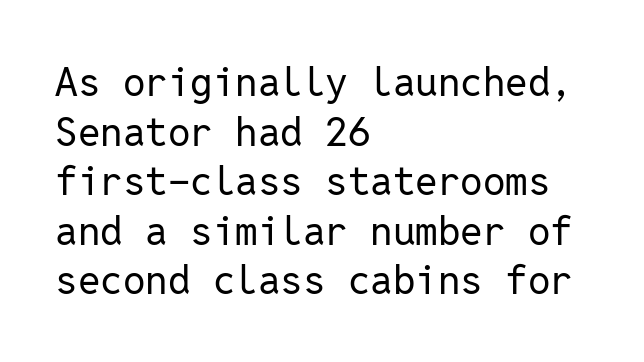
Weight: regular or lighter. Typeset ragged right — the left edge is the straight one. The axis of the letterforms is exactly vertical. Check where the strokes stop: nothing finishes them off — pure sans.
